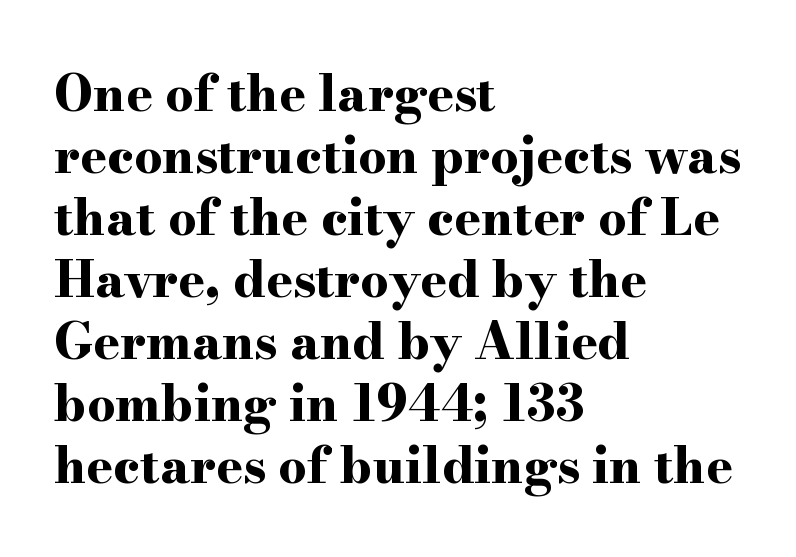
{"serif": "yes", "italic": "no", "bold": "yes", "weight": "bold", "width": "wide", "stroke_contrast": "high", "x_height": "small", "monospaced": "no", "underline": "no", "align": "left", "line_spacing_ratio": 1.24, "letter_spacing": "normal", "letter_spacing_em": 0.0, "glyph_px": 50}
